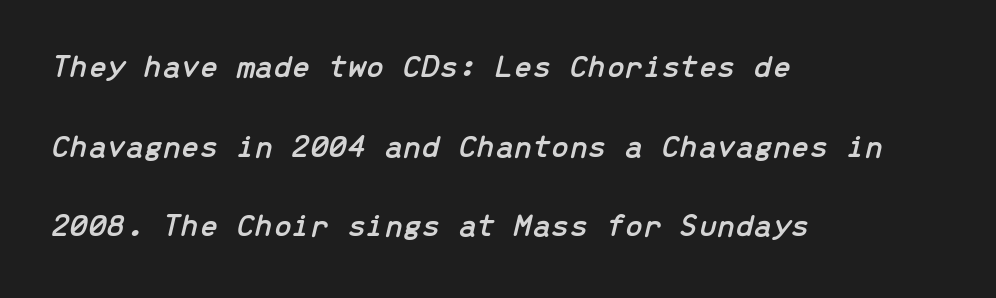
{"italic": "yes", "lean": "right", "slant_degrees": 13, "width": "normal", "stroke_contrast": "low", "x_height": "medium", "monospaced": "yes", "underline": "no", "align": "left", "line_spacing": "loose", "line_spacing_ratio": 2.41, "letter_spacing": "normal", "letter_spacing_em": 0.0, "glyph_px": 33}
